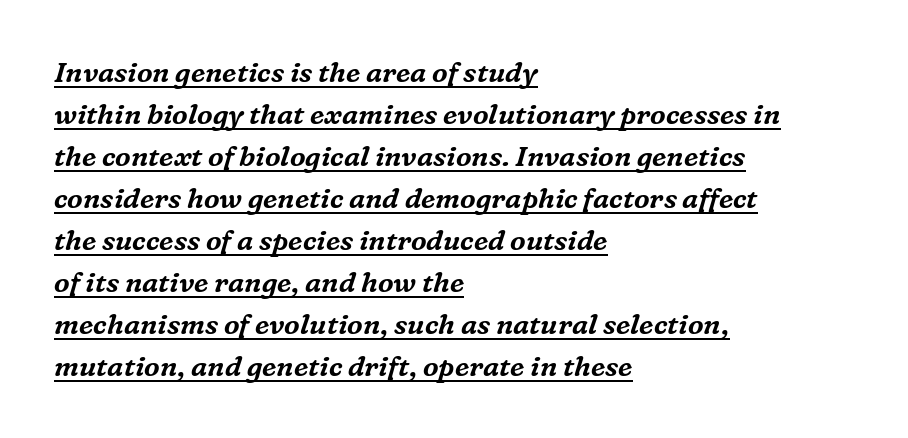
{"serif": "yes", "italic": "yes", "lean": "right", "slant_degrees": 16, "width": "normal", "stroke_contrast": "medium", "x_height": "medium", "monospaced": "no", "underline": "yes", "align": "left", "line_spacing": "normal", "line_spacing_ratio": 1.5, "letter_spacing": "normal", "letter_spacing_em": 0.0, "glyph_px": 28}
